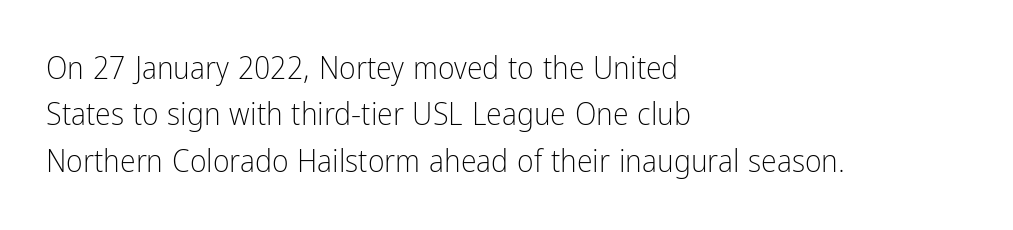
{"serif": "no", "italic": "no", "bold": "no", "weight": "light", "width": "condensed", "stroke_contrast": "low", "x_height": "medium", "monospaced": "no", "underline": "no", "align": "left", "line_spacing": "normal", "line_spacing_ratio": 1.45, "letter_spacing": "normal", "letter_spacing_em": 0.0, "glyph_px": 32}
